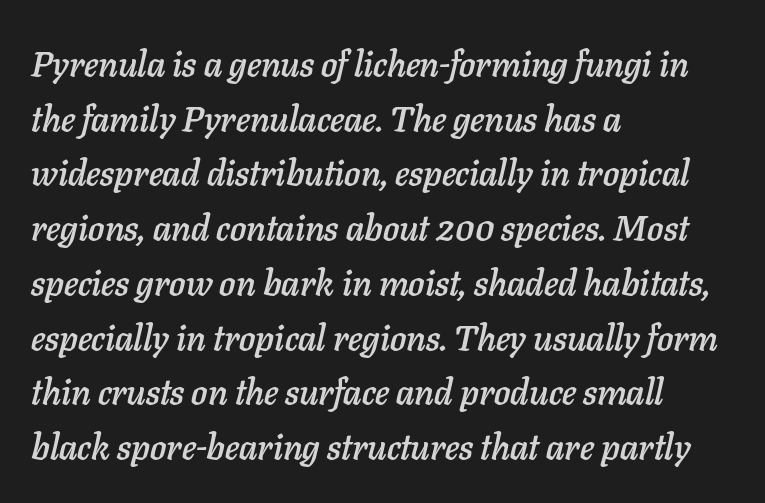
The image shows 36 px text type, italic (leaning right); set left-aligned, normal line spacing (1.52x), normal letter spacing, not underlined; low stroke contrast and a medium x-height.
